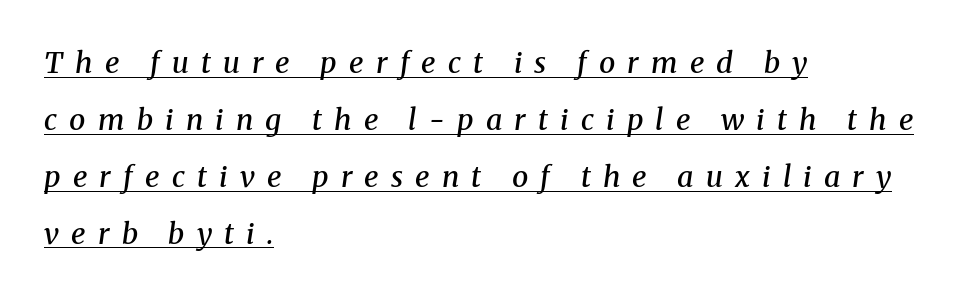
Q: Is the text bold? A: Semi-bold.
Q: Is the text italic (slanted)? A: Yes, it leans right by about 8 degrees.
Q: Is the typeface a serif or a sans-serif typeface? A: Serif.
Q: Is the text underlined? A: Yes.
Q: How is the paragraph aligned? A: Left-aligned.
Q: Is the spacing between letters normal or unusually wide? A: Unusually wide.
Q: Is the spacing between lines tight, normal or loose? A: Loose.
Q: Width (condensed, normal, or wide)? A: Normal.
Q: Stroke contrast? A: Medium.
Q: x-height? A: Medium.
Q: Monospaced? A: No.
